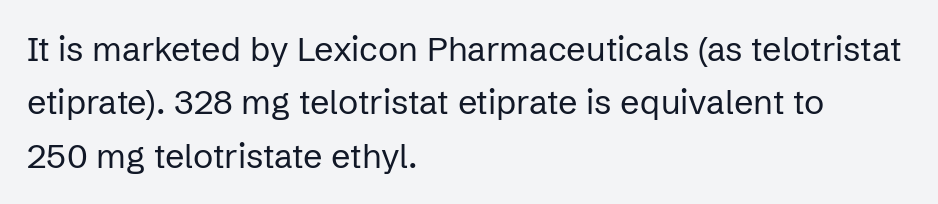
The image shows 34 px regular-weight sans-serif type, upright; set left-aligned, normal line spacing (1.57x), normal letter spacing, not underlined; low stroke contrast and a medium x-height.
